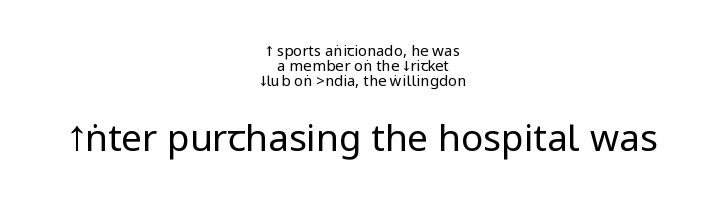
{"serif": "no", "italic": "no", "bold": "no", "weight": "regular", "width": "condensed", "stroke_contrast": "low", "underline": "no", "align": "center", "line_spacing": "tight", "line_spacing_ratio": 1.01, "letter_spacing": "normal", "letter_spacing_em": 0.0, "larger_block": "second", "size_ratio": 2.47, "glyph_px": 37}
